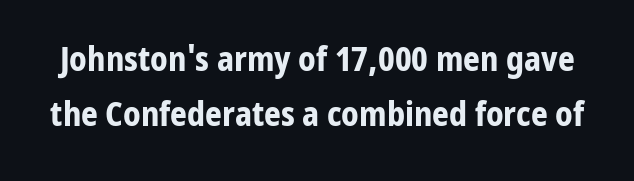
Q: Is the text bold? A: Yes.
Q: Is the text italic (slanted)? A: No, it is upright.
Q: Is the typeface a serif or a sans-serif typeface? A: Sans-serif.
Q: Is the text underlined? A: No.
Q: Is the spacing between letters normal or unusually wide? A: Normal.
Q: Is the spacing between lines tight, normal or loose? A: Normal.
Q: Width (condensed, normal, or wide)? A: Normal.
Q: Stroke contrast? A: Low.
Q: x-height? A: Medium.
Q: Monospaced? A: No.
